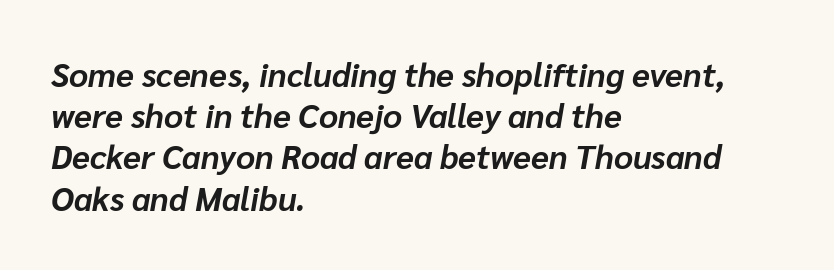
The image shows 33 px bold type, italic (leaning right); set left-aligned, normal line spacing (1.25x), normal letter spacing, not underlined; low stroke contrast and a medium x-height.
